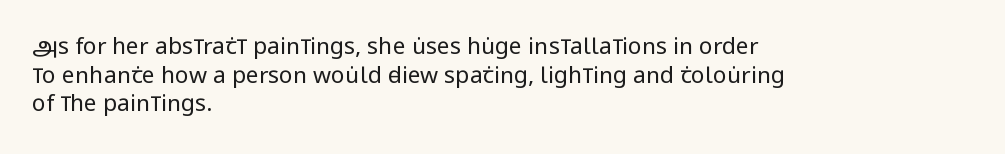
The image shows 23 px text type, upright; set left-aligned, normal line spacing (1.25x), normal letter spacing, not underlined.
